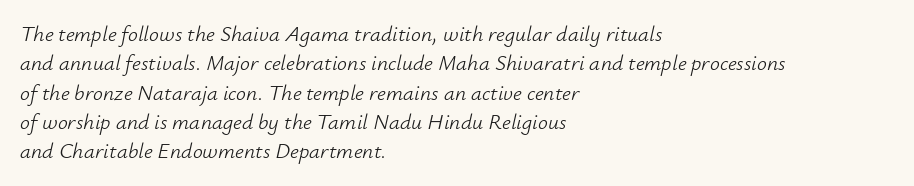
{"italic": "yes", "lean": "right", "slant_degrees": 12, "bold": "no", "underline": "no", "align": "left", "line_spacing": "normal", "line_spacing_ratio": 1.33, "letter_spacing": "normal", "letter_spacing_em": 0.0, "glyph_px": 22}
